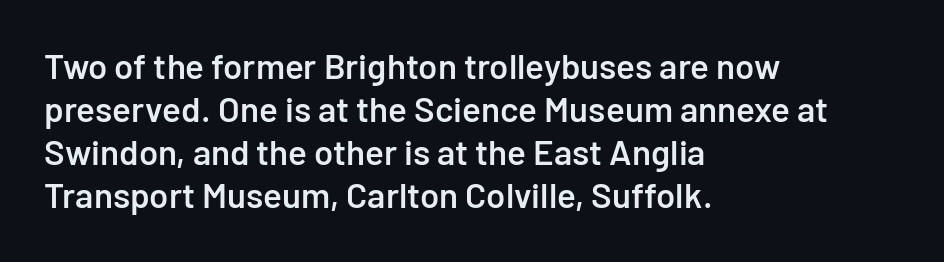
Horizontal alignment here is leftward, the default for most running prose. The text was rendered using a sans face with plain stroke endings. Unmarked baselines from the first word to the last. The rendering keeps characters at their native spacing.
